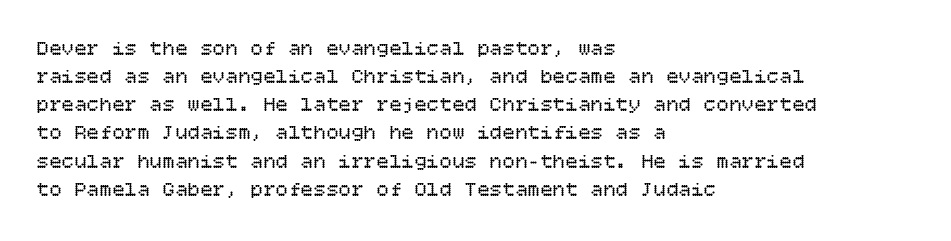
{"italic": "no", "bold": "no", "underline": "no", "align": "left", "line_spacing": "normal", "line_spacing_ratio": 1.34, "letter_spacing": "normal", "letter_spacing_em": 0.0, "glyph_px": 21}
